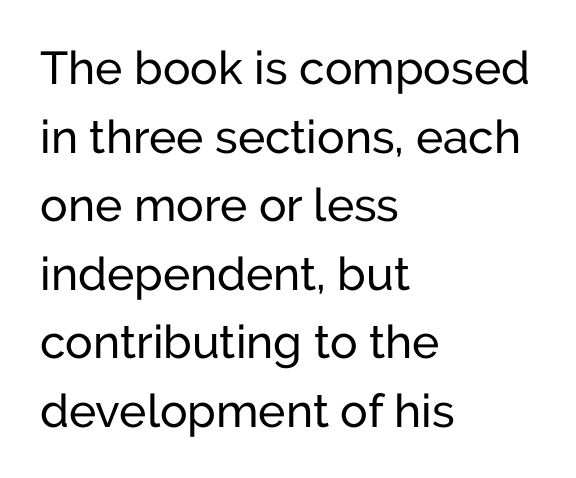
These lines keep a tight, regular rhythm from letter to letter. No word sits above an underline. The font sits on the lighter half of the weight spectrum, regular included. The rows are spaced the way most documents space them. The paragraph shown leans on its left margin.
